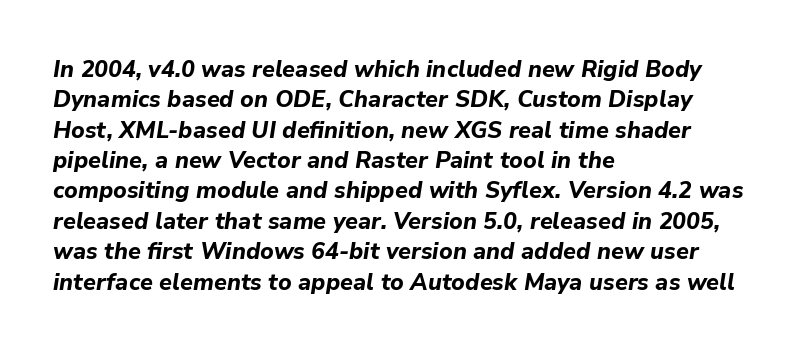
Q: Is the text bold? A: Yes.
Q: Is the text italic (slanted)? A: Yes, it leans right by about 9 degrees.
Q: Is the text underlined? A: No.
Q: How is the paragraph aligned? A: Left-aligned.
Q: Is the spacing between letters normal or unusually wide? A: Normal.
Q: Is the spacing between lines tight, normal or loose? A: Normal.
